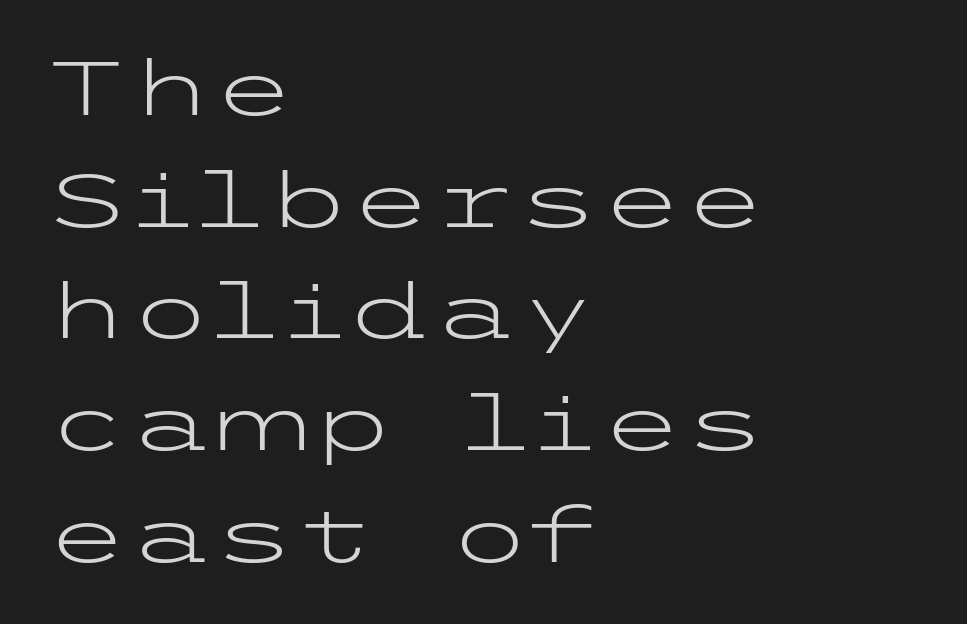
Q: Is the text bold? A: No.
Q: Is the text italic (slanted)? A: No, it is upright.
Q: Is the typeface a serif or a sans-serif typeface? A: Sans-serif.
Q: Is the text underlined? A: No.
Q: How is the paragraph aligned? A: Left-aligned.
Q: Is the spacing between letters normal or unusually wide? A: Normal.
Q: Is the spacing between lines tight, normal or loose? A: Normal.
Q: Width (condensed, normal, or wide)? A: Wide.
Q: Stroke contrast? A: Low.
Q: x-height? A: Medium.
